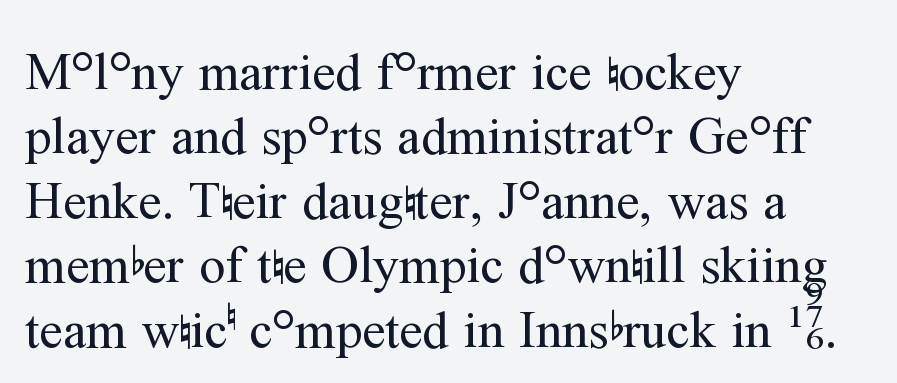
In terms of letterspacing, this is plain default setting. Stems and bowls with no extra thickness — not bold. Character widths vary here, with narrow letters taking less room than wide ones. The text block is weighted toward the left margin, trailing off unevenly rightward.
